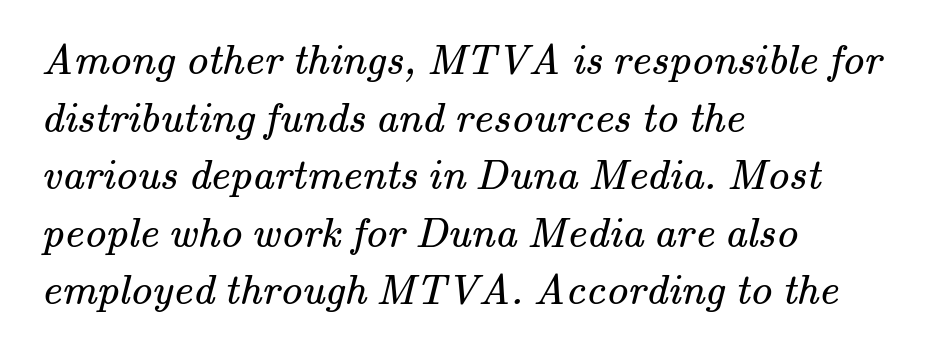
The image shows 43 px regular-weight serif type; set left-aligned, normal line spacing (1.34x), normal letter spacing, not underlined; medium stroke contrast and a small x-height.
